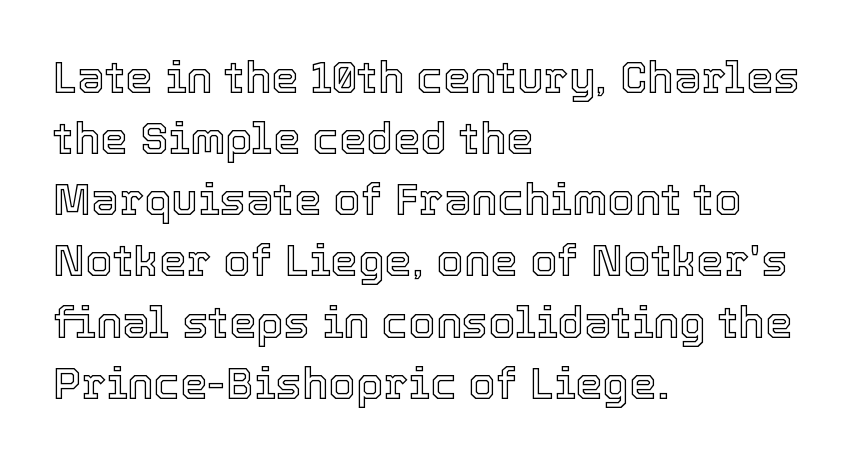
{"italic": "no", "width": "normal", "x_height": "medium", "monospaced": "no", "underline": "no", "align": "left", "line_spacing": "normal", "line_spacing_ratio": 1.39, "letter_spacing": "normal", "letter_spacing_em": 0.0, "glyph_px": 44}
